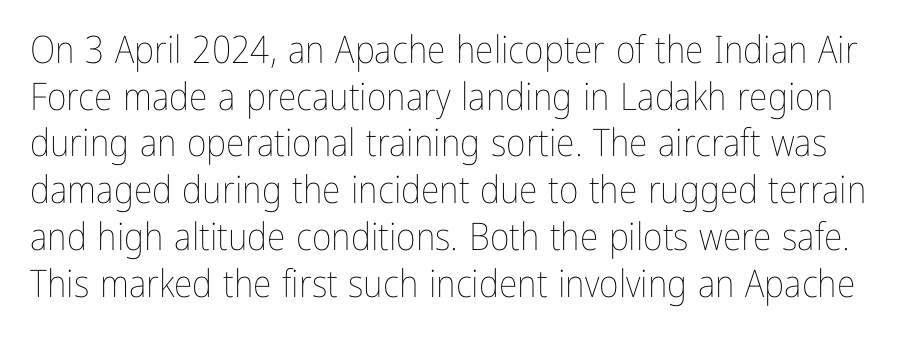
Q: Is the text bold? A: No.
Q: Is the text italic (slanted)? A: No, it is upright.
Q: Is the text underlined? A: No.
Q: Is the spacing between letters normal or unusually wide? A: Normal.
Q: Width (condensed, normal, or wide)? A: Condensed.
Q: Stroke contrast? A: Low.
Q: x-height? A: Medium.
Q: Monospaced? A: No.
